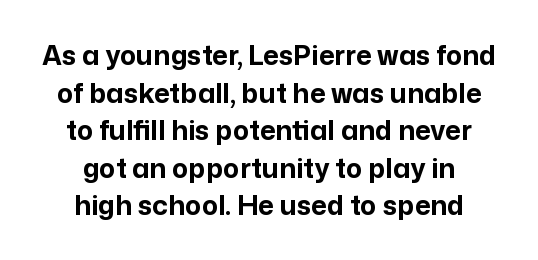
Tall strokes in this sample are plumb rather than angled. Underlining? Definitely not there. Each new line begins a customary step beneath the previous one. I'd describe the lettering as bold — thick and assertive. There is no visible air inserted between adjacent glyphs.
